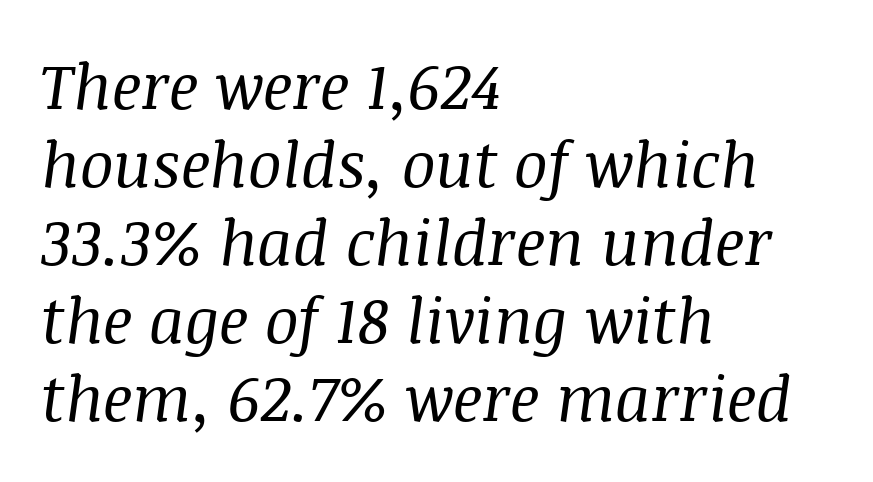
Is this a fixed-width face? No — the glyphs have proportional, varying widths. Anything drawn beneath the words? Only blank space. Regarding serifs, this sample has them. Students, note that the glyphs here touch the page at normal intervals.
